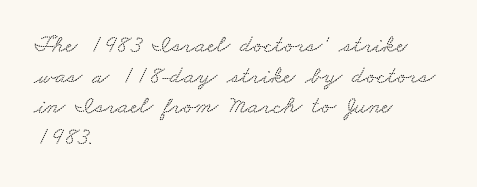
These lines keep a tight, regular rhythm from letter to letter. Only glyphs here, with clear space below each row. All the whitespace from short lines collects on the right.
